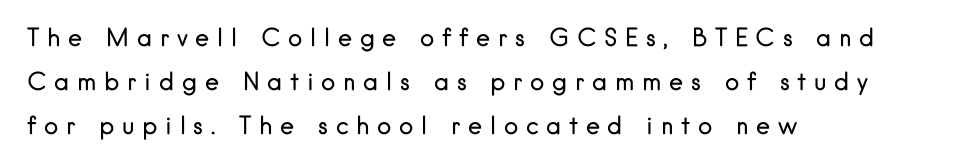
{"italic": "no", "bold": "no", "underline": "no", "align": "left", "line_spacing_ratio": 1.83, "letter_spacing": "wide", "letter_spacing_em": 0.32, "glyph_px": 24}
